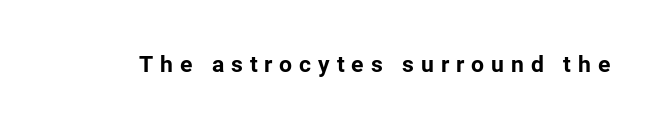
{"italic": "no", "bold": "yes", "underline": "no", "letter_spacing": "wide", "letter_spacing_em": 0.3, "glyph_px": 23}
